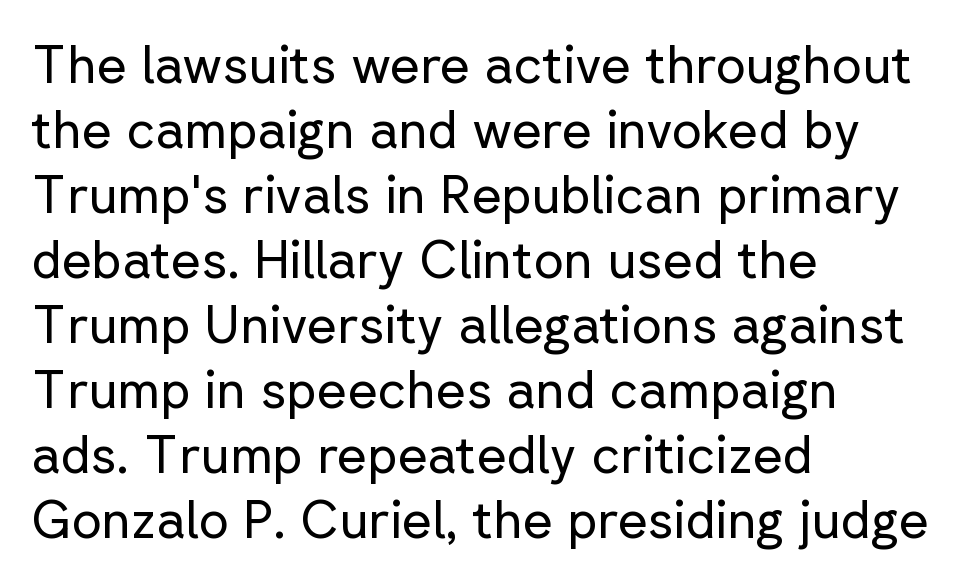
A typesetter would label this face a sans. The passage shown is typed in a proportional face where columns would drift. Is the type heavy? It reads as light-to-regular instead. The block of text has a typical density, with ordinary space between rows. Reading down the block, your eye returns to a fixed left position each line.
